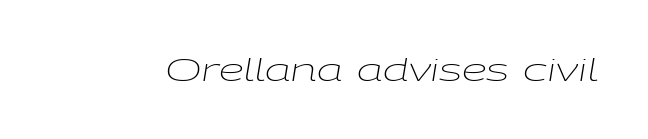
The image shows 32 px light, wide type, italic (leaning right); set normal letter spacing, not underlined; low stroke contrast and a medium x-height.
